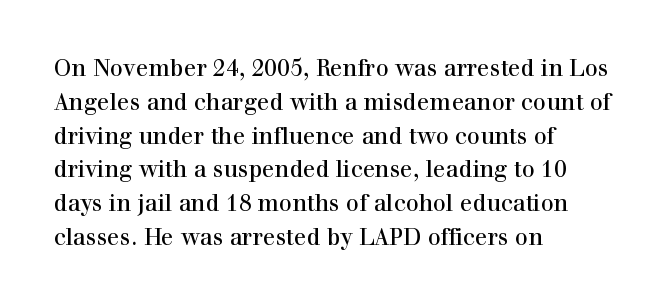
Q: Is the text italic (slanted)? A: No, it is upright.
Q: Is the text underlined? A: No.
Q: How is the paragraph aligned? A: Left-aligned.
Q: Is the spacing between letters normal or unusually wide? A: Normal.
Q: Is the spacing between lines tight, normal or loose? A: Normal.
